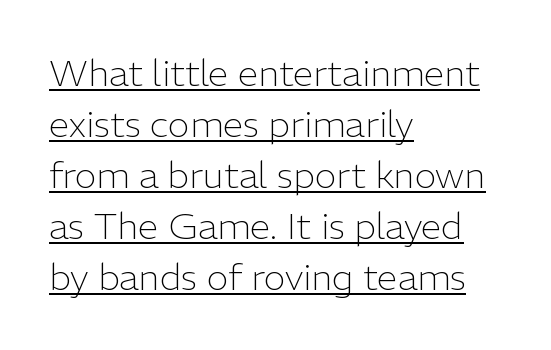
The image shows 37 px light sans-serif type, upright; set left-aligned, normal line spacing (1.38x), normal letter spacing, underlined; low stroke contrast and a medium x-height.
